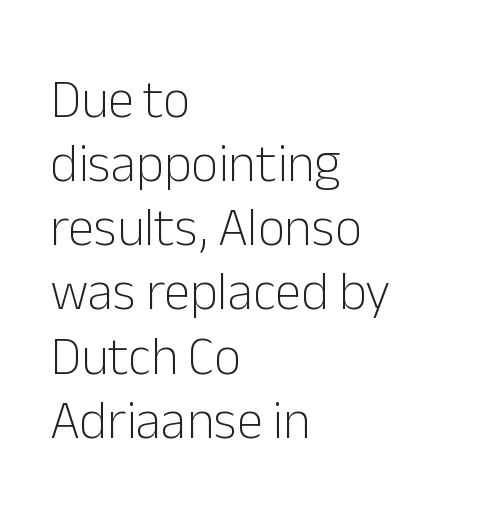
The image shows 53 px light sans-serif type, upright; set left-aligned, line spacing 1.21x, normal letter spacing, not underlined; low stroke contrast and a medium x-height.
